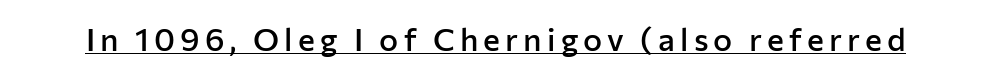
The string is rendered with underlining switched on. Check where the strokes stop: nothing finishes them off — pure sans. Ordinary non-slanted type is in use. Notice the strokes are somewhat thickened but not fully heavy: this is a semibold.
